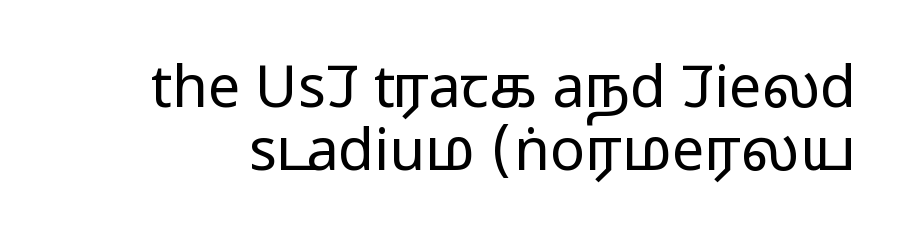
{"serif": "no", "italic": "no", "bold": "no", "weight": "regular", "width": "wide", "stroke_contrast": "low", "x_height": "medium", "monospaced": "no", "underline": "no", "line_spacing": "tight", "line_spacing_ratio": 1.08, "letter_spacing": "normal", "letter_spacing_em": 0.0, "glyph_px": 58}
